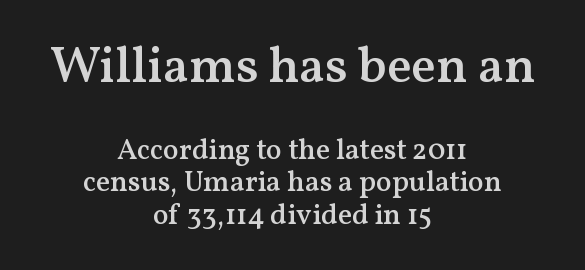
The image shows 51 px semibold serif type, upright; set centered, tight line spacing (1.12x), normal letter spacing, not underlined; the first (top) block is 1.76x larger; medium stroke contrast and a medium x-height.
